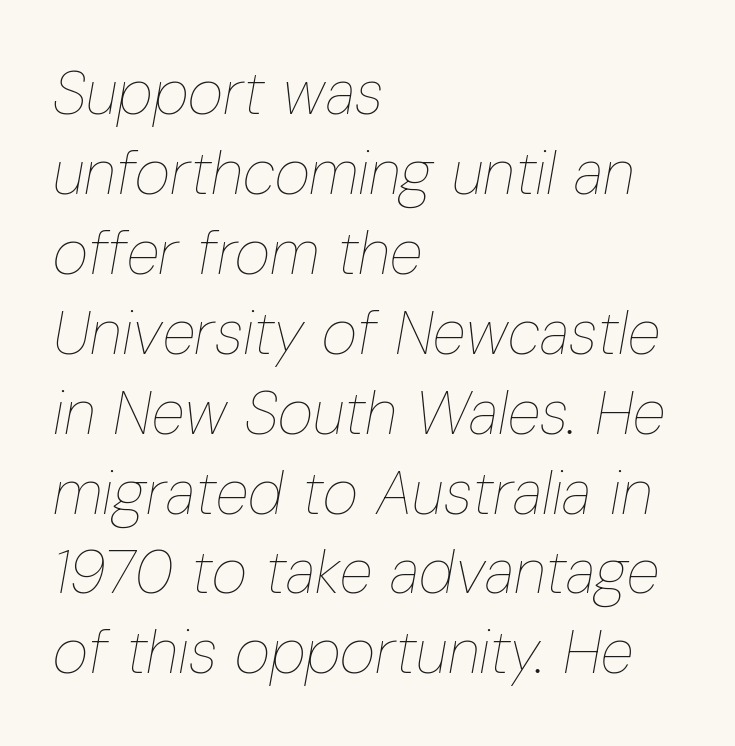
Q: Is the text bold? A: No.
Q: Is the text italic (slanted)? A: Yes, it leans right by about 10 degrees.
Q: Is the text underlined? A: No.
Q: How is the paragraph aligned? A: Left-aligned.
Q: Is the spacing between letters normal or unusually wide? A: Normal.
Q: Is the spacing between lines tight, normal or loose? A: Normal.
Q: Width (condensed, normal, or wide)? A: Condensed.
Q: Stroke contrast? A: Low.
Q: x-height? A: Medium.
Q: Monospaced? A: No.
